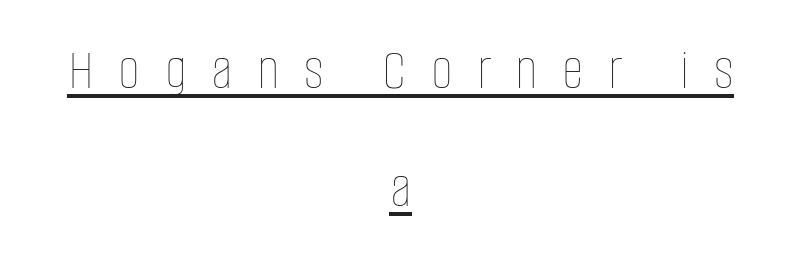
The image shows 60 px thin, condensed type, upright; set centered, loose line spacing (1.96x), unusually wide letter spacing (+0.41 em), underlined; low stroke contrast and a large x-height.
